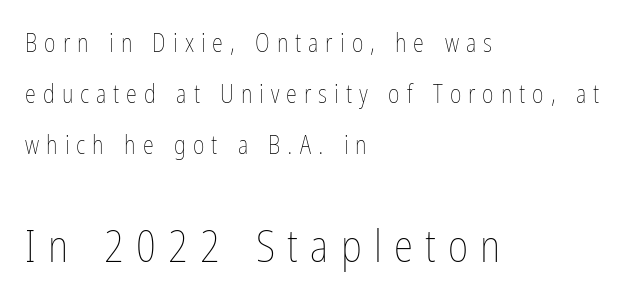
The image shows 44 px thin, condensed type, upright; set left-aligned, loose line spacing (2.05x), unusually wide letter spacing (+0.28 em), not underlined; the second (bottom) block is 1.76x larger; low stroke contrast and a medium x-height.
